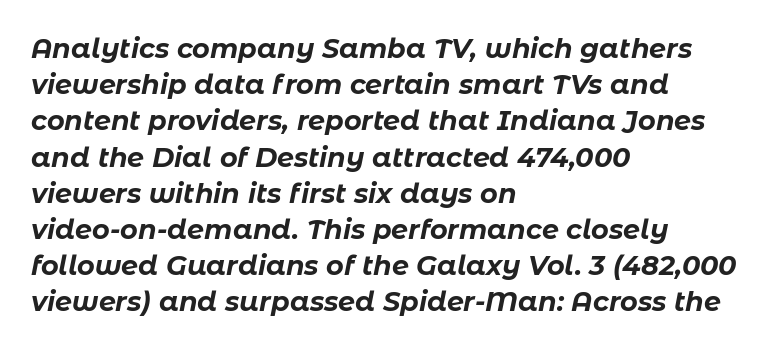
The image shows 27 px bold type, italic (leaning right); set left-aligned, normal line spacing (1.34x), normal letter spacing, not underlined.
